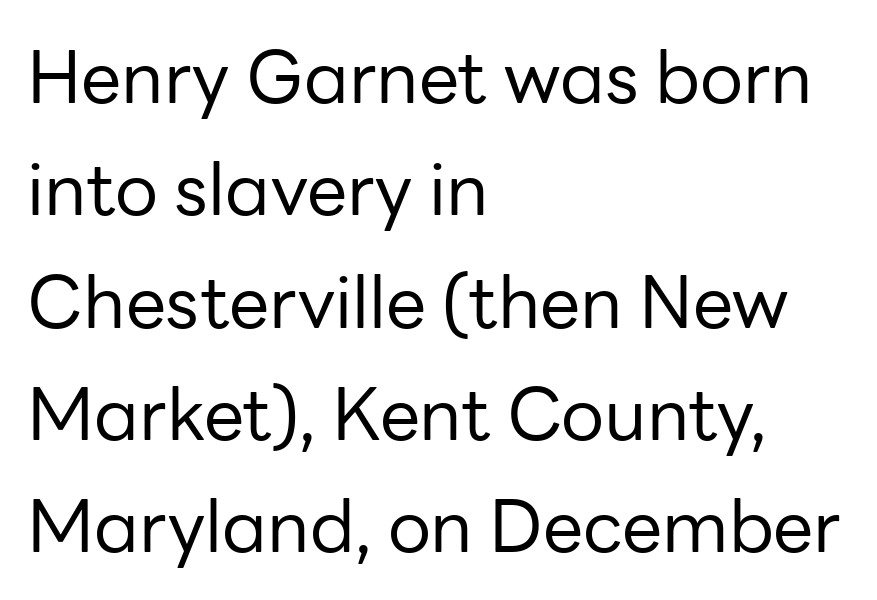
A typesetter would call this proportional, since set widths differ per character. Check the space under the baseline: it is left empty. Glyph-to-glyph distance matches everyday printed text. Reading down the block, your eye returns to a fixed left position each line. Quick note: interline space is typical.
